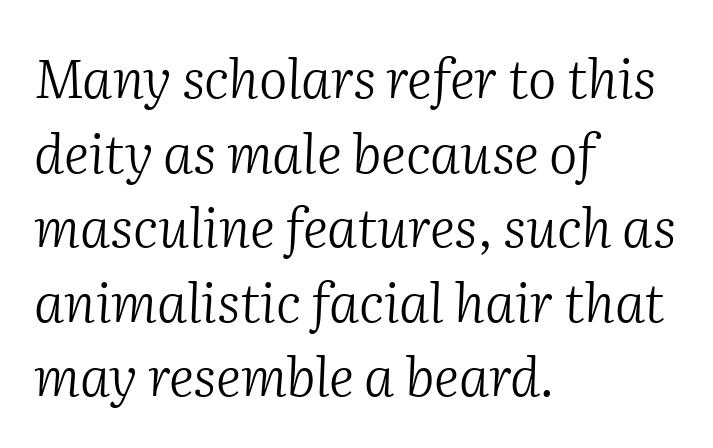
Examine the stroke ends and you'll spot serifs. Descenders hang freely into open space. Caption: face not bold, strokes unweighted. Normally led — the rows are evenly, conventionally spaced. Every character sits at an angle, as italics do. Observe the ordinary spacing: letters are neighbours, not strangers.
